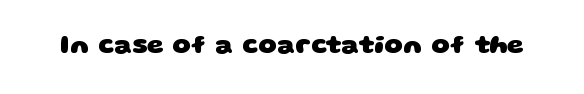
Set as a true bold cut, around the 700 mark. No word sits above an underline. Nothing unusual about the tracking: characters are spaced as the font intends.
